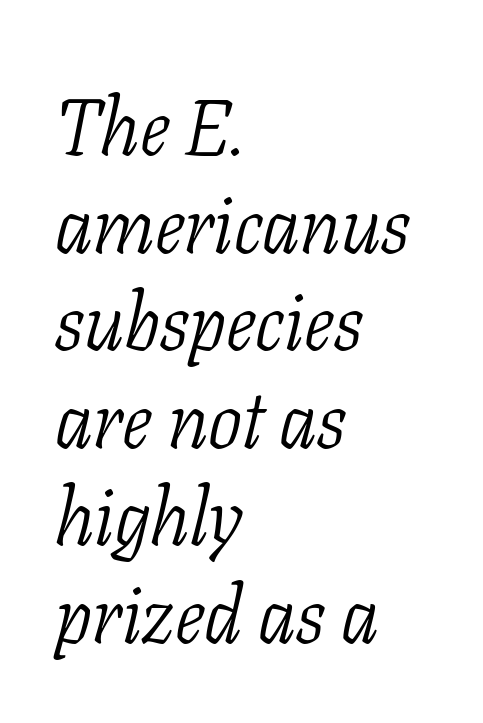
Q: Is the text bold? A: No.
Q: Is the text italic (slanted)? A: Yes, it leans right by about 11 degrees.
Q: Is the typeface a serif or a sans-serif typeface? A: Serif.
Q: Is the text underlined? A: No.
Q: How is the paragraph aligned? A: Left-aligned.
Q: Is the spacing between letters normal or unusually wide? A: Normal.
Q: Width (condensed, normal, or wide)? A: Condensed.
Q: Stroke contrast? A: Low.
Q: x-height? A: Medium.
Q: Monospaced? A: No.
